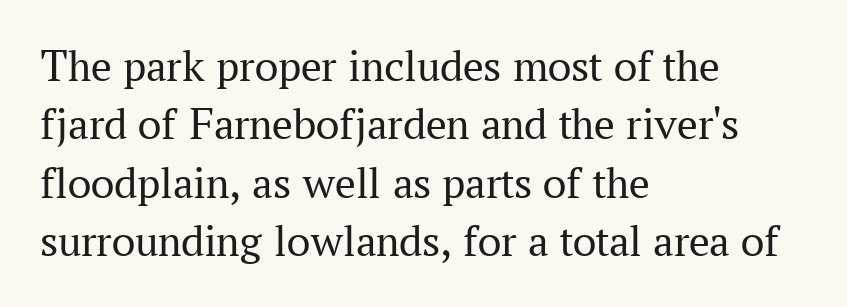
The letters stand straight up with perfectly vertical stems. Each letter keeps its own natural width here, so spacing adapts to shape. Compared with a centered layout, this one pins lines to the left instead. Summary of vertical rhythm: regular, with standard interline spacing. A light-to-regular cut is what we see here. The space directly below the letters is spotless.
